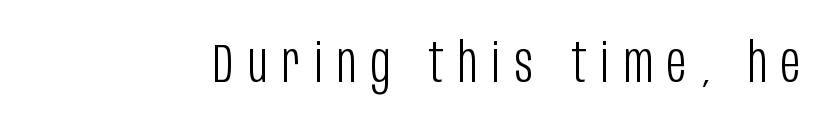
A roman cut, with each character standing at attention. Glyph-to-glyph distance is far greater than everyday printed text. Is this a fixed-width face? No — the glyphs have proportional, varying widths. The cut favours lightness, reaching ordinary text weight at its darkest. Underlining? Definitely not there. The passage shown is typeset with a sans-serif family.
